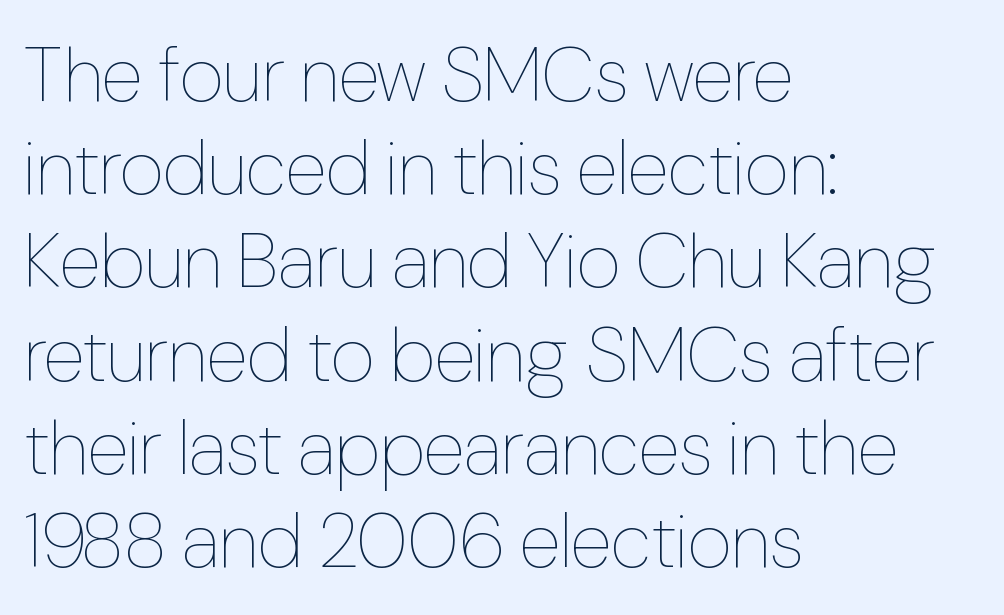
Q: Is the text bold? A: No.
Q: Is the text italic (slanted)? A: No, it is upright.
Q: Is the text underlined? A: No.
Q: How is the paragraph aligned? A: Left-aligned.
Q: Is the spacing between letters normal or unusually wide? A: Normal.
Q: Width (condensed, normal, or wide)? A: Condensed.
Q: Stroke contrast? A: Low.
Q: x-height? A: Medium.
Q: Monospaced? A: No.
